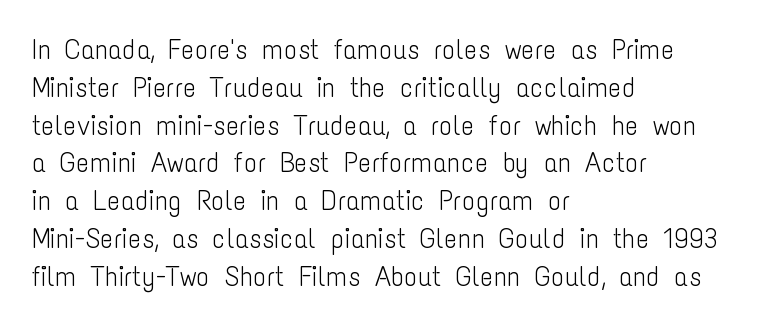
The image shows 28 px light, condensed sans-serif type, upright; set left-aligned, normal line spacing (1.35x), normal letter spacing, not underlined; low stroke contrast and a medium x-height.
